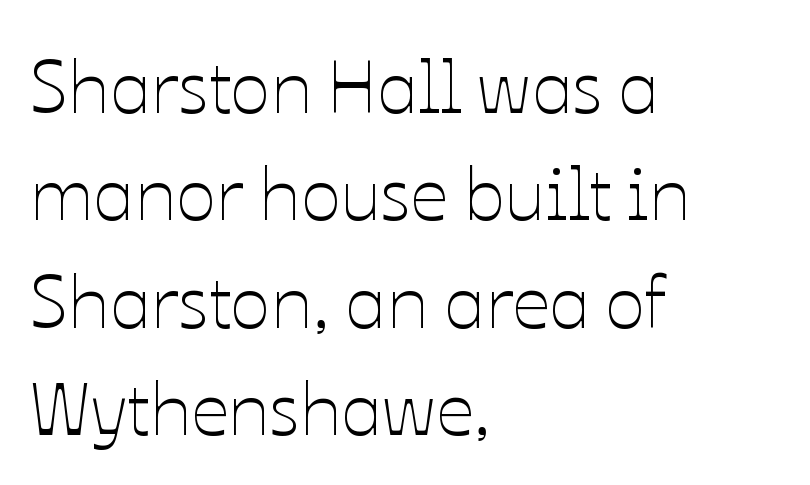
{"italic": "no", "bold": "no", "weight": "thin", "width": "normal", "stroke_contrast": "low", "x_height": "medium", "monospaced": "no", "underline": "no", "align": "left", "line_spacing": "normal", "line_spacing_ratio": 1.45, "letter_spacing": "normal", "letter_spacing_em": 0.0, "glyph_px": 74}
